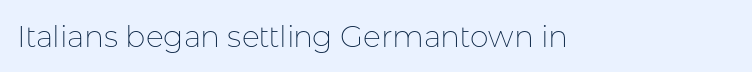
Summary of weight: not heavy and not bold. Letterform terminals end flat and unadorned throughout the passage. Here the designer chose a conventional face with non-uniform glyph widths. This is roman type, the default non-slanted kind. Glyph-to-glyph distance matches everyday printed text. Quick note: underline off.
